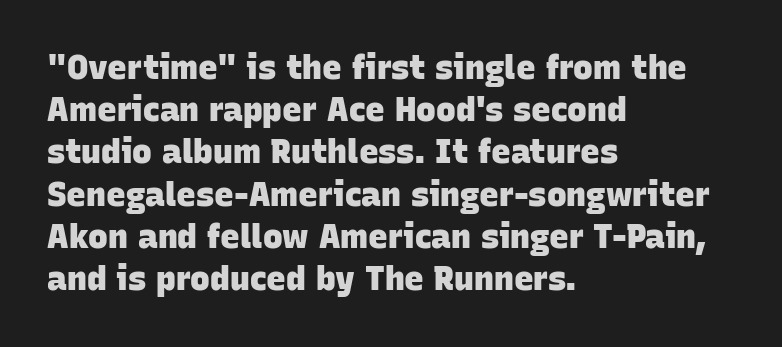
The image shows 33 px heavy sans-serif type; set left-aligned, normal line spacing (1.28x), normal letter spacing, not underlined; low stroke contrast and a large x-height.
